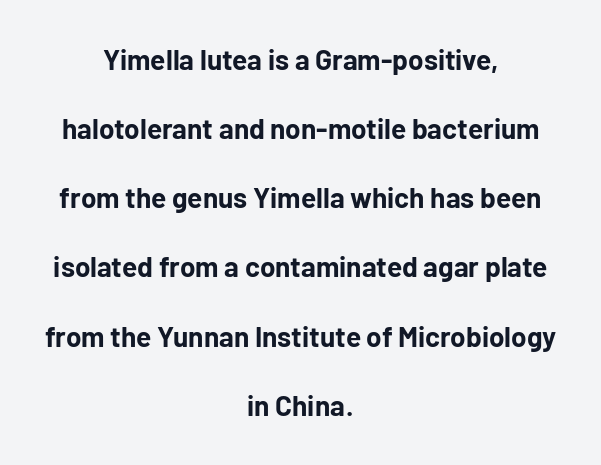
Leftover space on each line is divided equally before and after the words. Italic: no, the glyphs are upright roman. The space beneath each line is pristine and unruled. This is sans-serif lettering, the kind often seen on screens and signage. The rendering uses a large line-height, opening up the rows.
